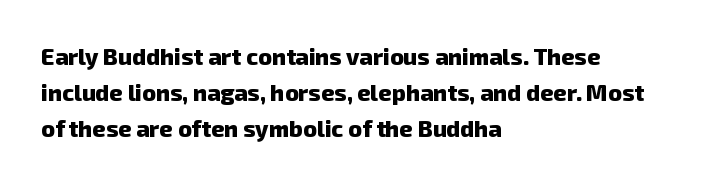
{"bold": "yes", "underline": "no", "align": "left", "line_spacing": "normal", "line_spacing_ratio": 1.57, "letter_spacing": "normal", "letter_spacing_em": 0.0, "glyph_px": 23}
